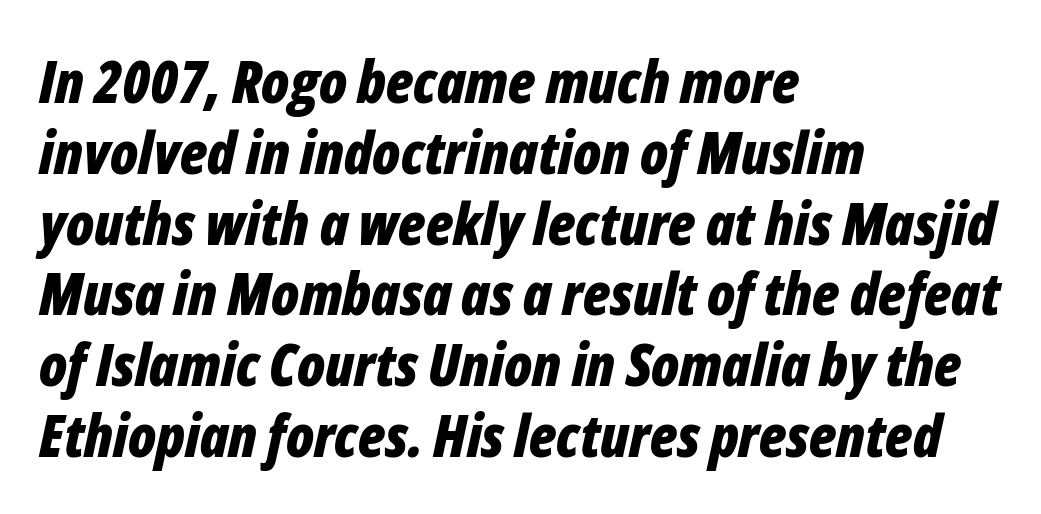
Q: Is the text bold? A: Yes.
Q: Is the text italic (slanted)? A: Yes, it leans right by about 12 degrees.
Q: Is the text underlined? A: No.
Q: How is the paragraph aligned? A: Left-aligned.
Q: Is the spacing between letters normal or unusually wide? A: Normal.
Q: Width (condensed, normal, or wide)? A: Condensed.
Q: Stroke contrast? A: Low.
Q: x-height? A: Medium.
Q: Monospaced? A: No.
